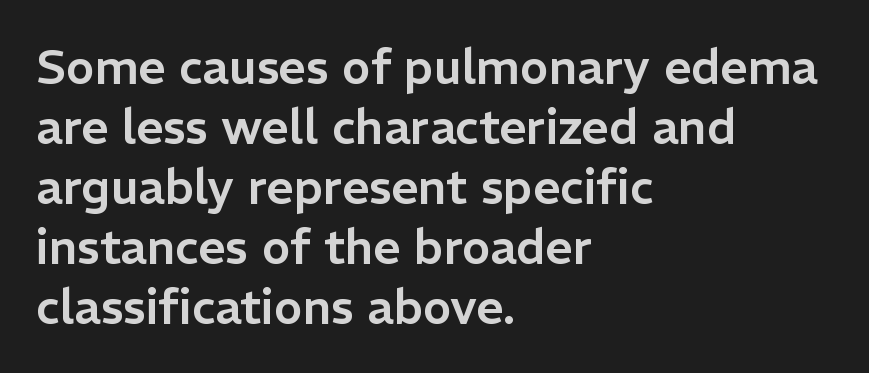
Q: Is the text italic (slanted)? A: No, it is upright.
Q: Is the typeface a serif or a sans-serif typeface? A: Sans-serif.
Q: Is the text underlined? A: No.
Q: How is the paragraph aligned? A: Left-aligned.
Q: Is the spacing between letters normal or unusually wide? A: Normal.
Q: Is the spacing between lines tight, normal or loose? A: Normal.
Q: Width (condensed, normal, or wide)? A: Normal.
Q: Stroke contrast? A: Low.
Q: x-height? A: Medium.
Q: Monospaced? A: No.
